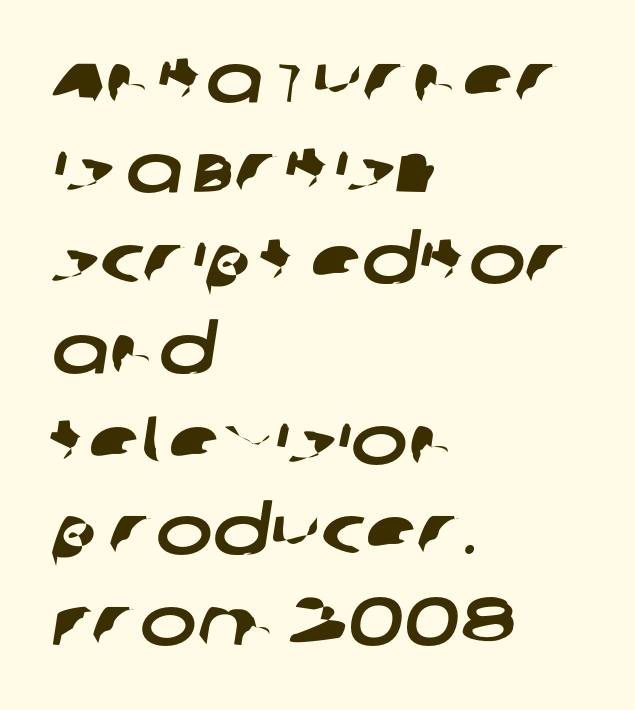
Line beginnings align vertically; line endings do not. The type family on display is of the sans-serif kind. Interline gaps are of average width in this sample. The letterforms sit shoulder to shoulder at normal distance. A typesetter would call this proportional, since set widths differ per character. The zone under the glyphs is completely vacant.
